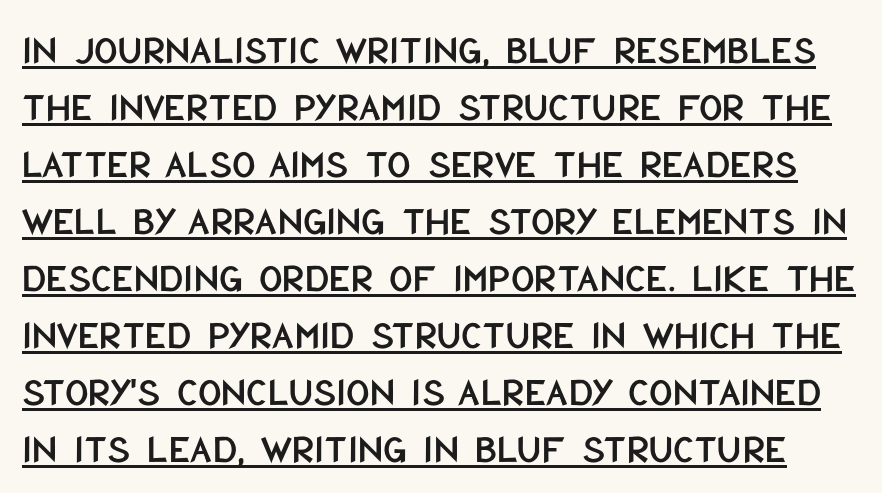
{"serif": "no", "italic": "no", "width": "condensed", "stroke_contrast": "low", "x_height": "large", "monospaced": "no", "underline": "yes", "line_spacing": "normal", "line_spacing_ratio": 1.39, "letter_spacing": "normal", "letter_spacing_em": 0.0, "glyph_px": 41}
